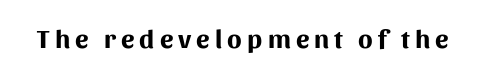
The lettering holds an erect, upright posture throughout. Check the space under the baseline: it is left empty. Does the weight exceed regular? Yes, all the way to bold.
